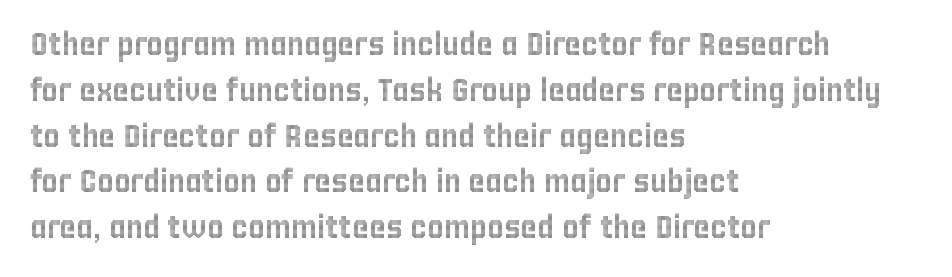
The image shows 32 px condensed type, upright; set left-aligned, normal line spacing (1.43x), normal letter spacing, not underlined; a large x-height.
